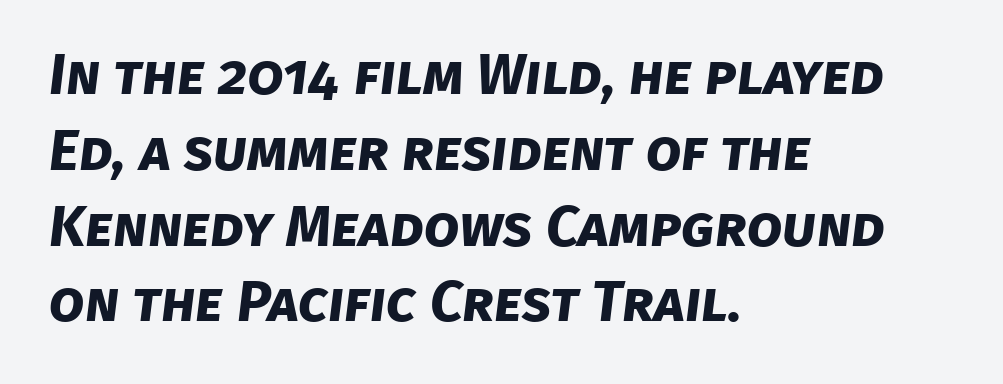
The block of text has a typical density, with ordinary space between rows. Is this a fixed-width face? No — the glyphs have proportional, varying widths. Words float on clear page, feet unadorned. The font family rendered here belongs to the sans-serif group.
